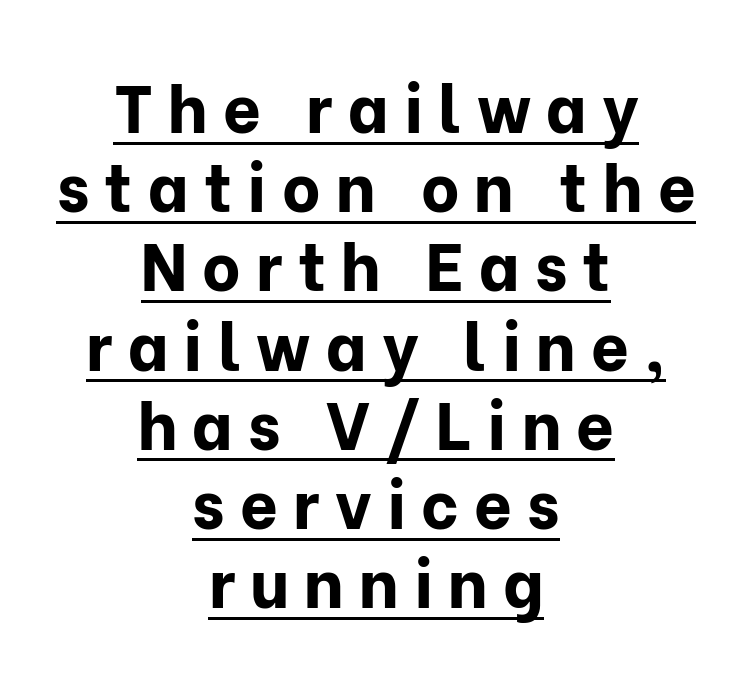
{"serif": "no", "italic": "no", "bold": "yes", "weight": "bold", "width": "normal", "stroke_contrast": "low", "x_height": "medium", "monospaced": "no", "underline": "yes", "align": "center", "line_spacing_ratio": 1.2, "letter_spacing": "wide", "letter_spacing_em": 0.23, "glyph_px": 66}
